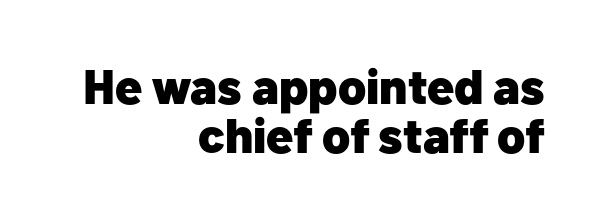
Q: Is the text bold? A: Yes.
Q: Is the text italic (slanted)? A: No, it is upright.
Q: Is the typeface a serif or a sans-serif typeface? A: Sans-serif.
Q: Is the text underlined? A: No.
Q: How is the paragraph aligned? A: Right-aligned.
Q: Is the spacing between letters normal or unusually wide? A: Normal.
Q: Is the spacing between lines tight, normal or loose? A: Tight.
Q: Width (condensed, normal, or wide)? A: Normal.
Q: Stroke contrast? A: Low.
Q: x-height? A: Medium.
Q: Monospaced? A: No.
